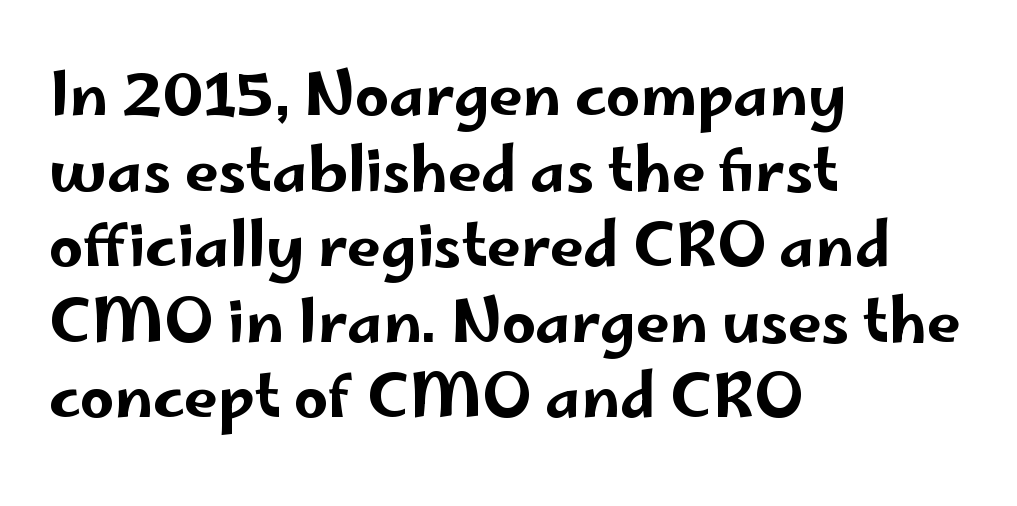
Visually the block forms a straight wall on the left and a jagged coastline on the right. Rendered with straight, roman letterforms. Think of a printed novel: that variable character pitch is what you see here. How are the letters spaced? Ordinarily, with no added tracking. The line-height multiplier appears to be the usual default. The glyphs are unaccompanied by any horizontal stroke below them.
